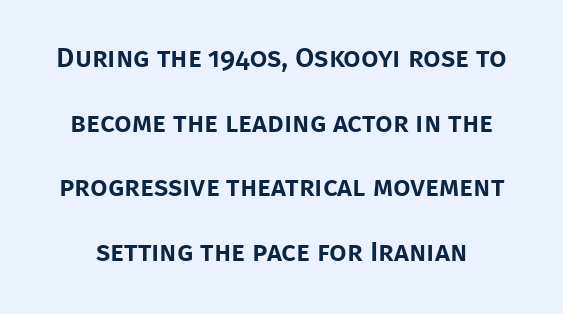
{"serif": "no", "italic": "no", "width": "normal", "stroke_contrast": "low", "x_height": "large", "monospaced": "no", "underline": "no", "line_spacing": "loose", "line_spacing_ratio": 2.31, "letter_spacing": "normal", "letter_spacing_em": 0.0, "glyph_px": 28}
